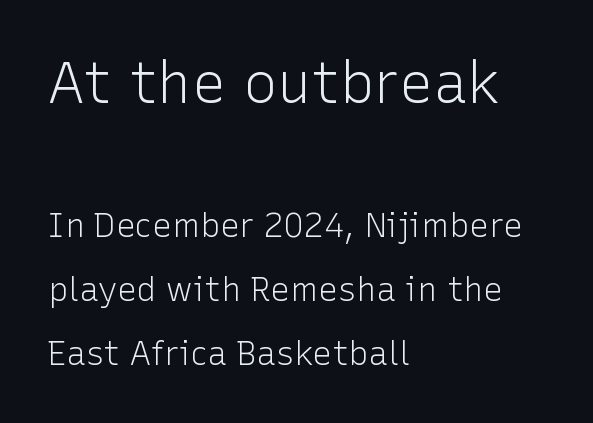
The image shows 57 px light sans-serif type, upright; set left-aligned, loose line spacing (1.95x), normal letter spacing, not underlined; the first (top) block is 1.73x larger; low stroke contrast and a medium x-height.
